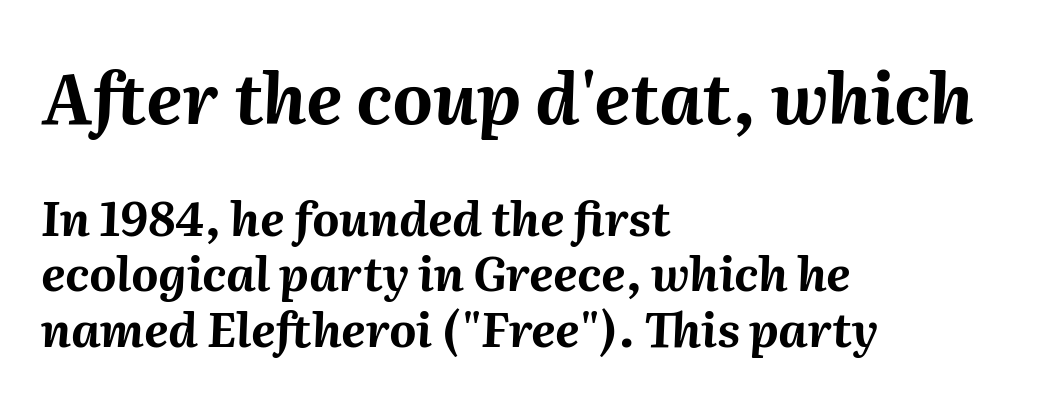
Q: Is the text bold? A: Yes.
Q: Is the text italic (slanted)? A: Yes, it leans right by about 2 degrees.
Q: Is the text underlined? A: No.
Q: How is the paragraph aligned? A: Left-aligned.
Q: Is the spacing between letters normal or unusually wide? A: Normal.
Q: Which block of text is set in a larger size, the first (top) or the second (bottom)? A: The first (top) one.
Q: Width (condensed, normal, or wide)? A: Normal.
Q: Stroke contrast? A: Medium.
Q: x-height? A: Medium.
Q: Monospaced? A: No.
